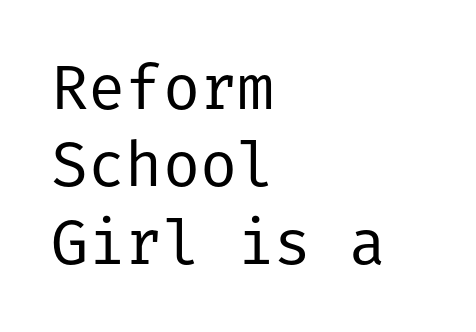
{"serif": "no", "italic": "no", "bold": "no", "weight": "regular", "width": "normal", "stroke_contrast": "low", "x_height": "medium", "underline": "no", "align": "left", "line_spacing": "normal", "line_spacing_ratio": 1.25, "letter_spacing": "normal", "letter_spacing_em": 0.0, "glyph_px": 62}
